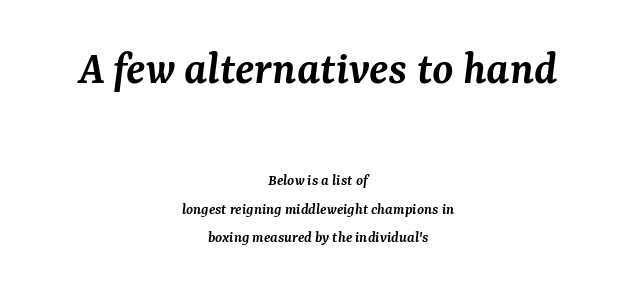
Q: Is the text bold? A: Semi-bold.
Q: Is the text italic (slanted)? A: Yes, it leans right by about 7 degrees.
Q: Is the typeface a serif or a sans-serif typeface? A: Serif.
Q: Is the text underlined? A: No.
Q: How is the paragraph aligned? A: Centered.
Q: Is the spacing between letters normal or unusually wide? A: Normal.
Q: Which block of text is set in a larger size, the first (top) or the second (bottom)? A: The first (top) one.
Q: Width (condensed, normal, or wide)? A: Normal.
Q: Stroke contrast? A: Medium.
Q: x-height? A: Medium.
Q: Monospaced? A: No.
